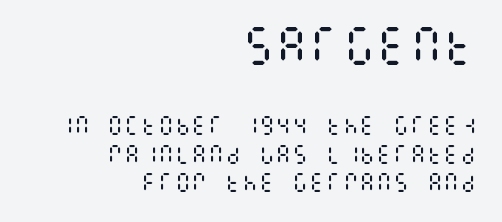
Q: Is the text bold? A: No.
Q: Is the text italic (slanted)? A: No, it is upright.
Q: Is the text underlined? A: No.
Q: How is the paragraph aligned? A: Right-aligned.
Q: Is the spacing between letters normal or unusually wide? A: Normal.
Q: Is the spacing between lines tight, normal or loose? A: Normal.
Q: Which block of text is set in a larger size, the first (top) or the second (bottom)? A: The first (top) one.
Q: Width (condensed, normal, or wide)? A: Condensed.
Q: Stroke contrast? A: Medium.
Q: x-height? A: Large.
